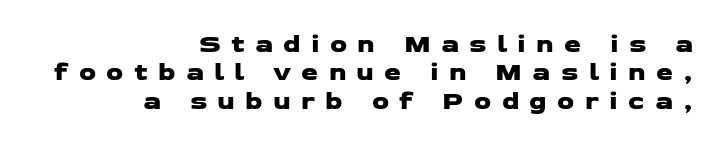
The rendering uses a small line-height, squeezing the rows. The line texture is sparse and dotted thanks to wide tracking. Descenders hang freely into open space. This rendering uses right alignment, leaving the left contour irregular.
